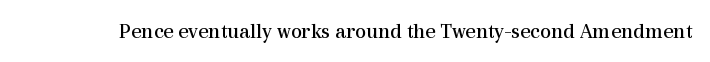
The image shows 22 px text type, upright; set normal letter spacing, not underlined.
